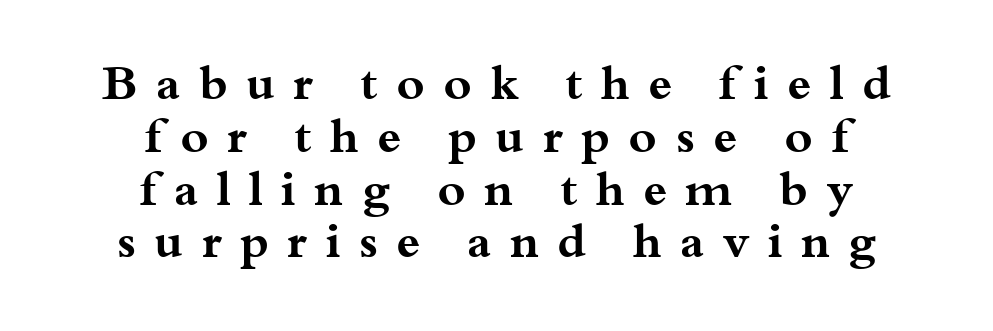
{"serif": "yes", "italic": "no", "bold": "yes", "weight": "bold", "width": "wide", "stroke_contrast": "medium", "x_height": "small", "monospaced": "no", "underline": "no", "align": "center", "line_spacing": "tight", "line_spacing_ratio": 1.1, "letter_spacing": "wide", "letter_spacing_em": 0.38, "glyph_px": 48}
